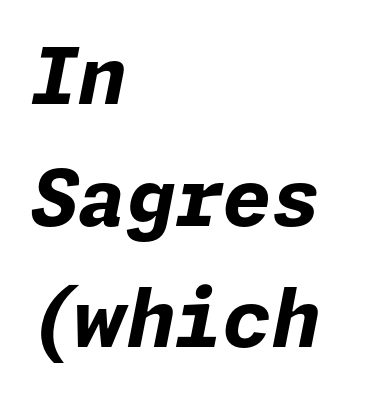
The zone under the glyphs is completely vacant. These lines stack with their left ends in a neat column. Is the letter spacing exaggerated? No — it looks like the ordinary default. Yep, that's italic — everything's leaning. Compared with typical paragraphs, the rows here are spaced about the same.
